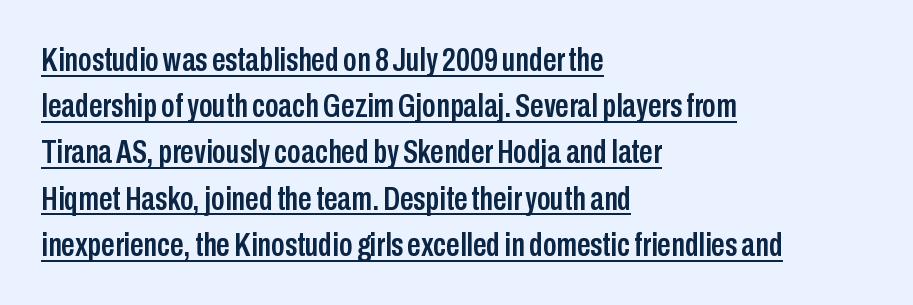
Q: Is the text italic (slanted)? A: No, it is upright.
Q: Is the typeface a serif or a sans-serif typeface? A: Sans-serif.
Q: Is the text underlined? A: Yes.
Q: How is the paragraph aligned? A: Left-aligned.
Q: Is the spacing between letters normal or unusually wide? A: Normal.
Q: Is the spacing between lines tight, normal or loose? A: Normal.
Q: Width (condensed, normal, or wide)? A: Condensed.
Q: Stroke contrast? A: Low.
Q: x-height? A: Medium.
Q: Monospaced? A: No.
